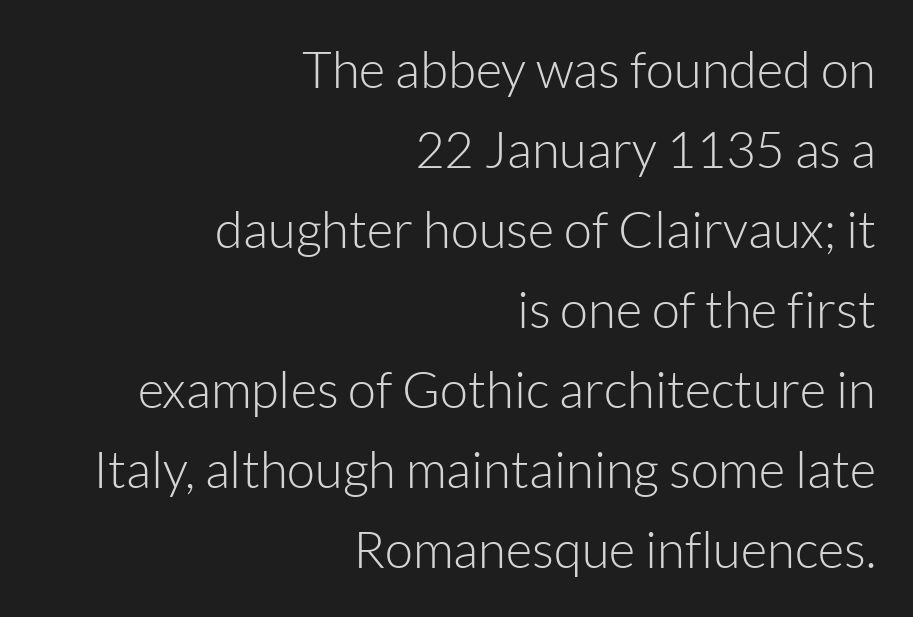
{"serif": "no", "italic": "no", "bold": "no", "weight": "light", "width": "normal", "stroke_contrast": "low", "x_height": "medium", "monospaced": "no", "underline": "no", "align": "right", "line_spacing": "normal", "line_spacing_ratio": 1.57, "letter_spacing": "normal", "letter_spacing_em": 0.0, "glyph_px": 51}
